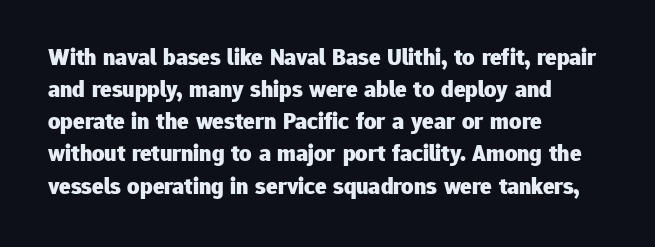
Heavy-handed strokes throughout: this text is bold. Ordinary non-slanted type is in use. The text block is weighted toward the left margin, trailing off unevenly rightward. Students, observe: this is what conventionally led text looks like. Students, note that the glyphs here touch the page at normal intervals. The words here are not underlined.
